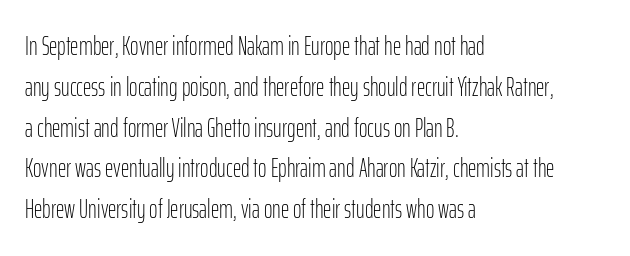
{"italic": "no", "bold": "no", "underline": "no", "align": "left", "line_spacing": "normal", "line_spacing_ratio": 1.57, "letter_spacing": "normal", "letter_spacing_em": 0.0, "glyph_px": 26}
